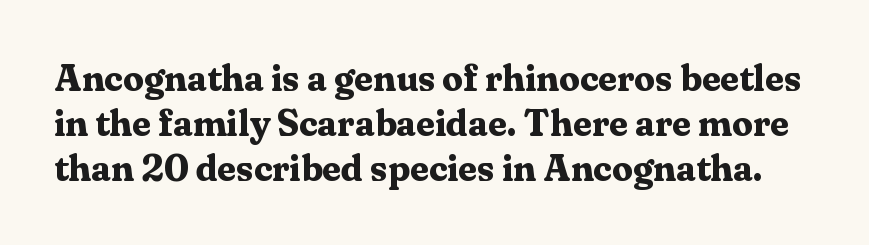
Q: Is the text bold? A: Yes.
Q: Is the text italic (slanted)? A: No, it is upright.
Q: Is the typeface a serif or a sans-serif typeface? A: Serif.
Q: Is the text underlined? A: No.
Q: Is the spacing between letters normal or unusually wide? A: Normal.
Q: Width (condensed, normal, or wide)? A: Normal.
Q: Stroke contrast? A: Medium.
Q: x-height? A: Medium.
Q: Monospaced? A: No.
